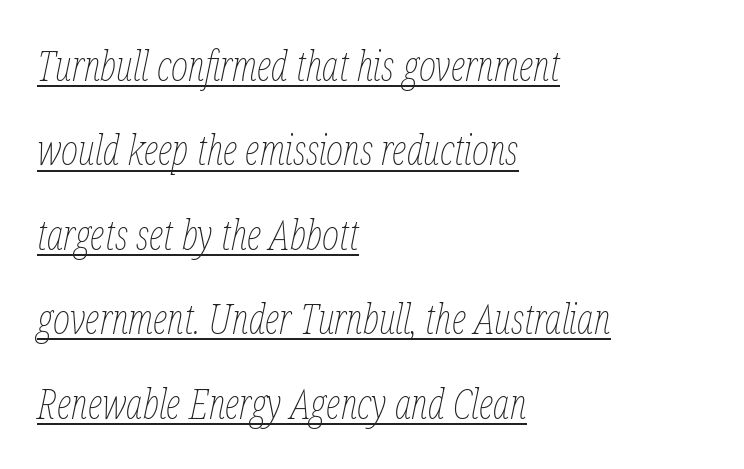
The image shows 41 px thin, condensed type, italic (leaning right); set left-aligned, loose line spacing (2.06x), normal letter spacing, underlined; low stroke contrast and a medium x-height.
